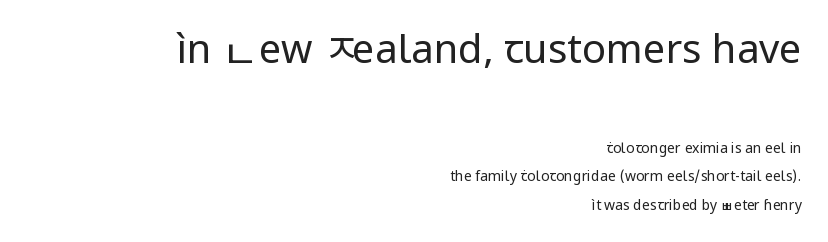
The image shows 40 px regular-weight sans-serif type, upright; set right-aligned, loose line spacing (2.04x), normal letter spacing, not underlined; the first (top) block is 2.86x larger; low stroke contrast and a medium x-height.
